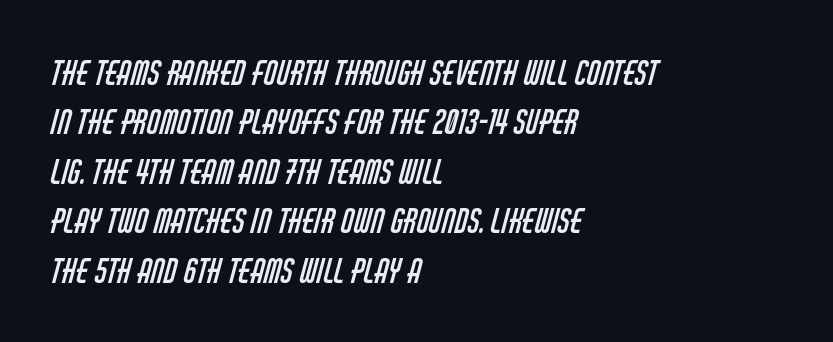
Typeset ragged right — the left edge is the straight one. Plain, unruled lines of type. This is not heavy type; no bold has been used. Here the glyphs are tracked normally, forming tight word shapes. The lines sit at an ordinary, default distance from one another.
